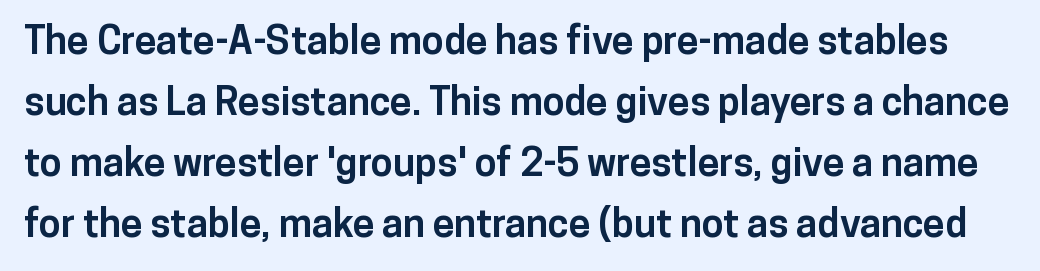
{"serif": "no", "italic": "no", "bold": "yes", "weight": "bold", "width": "normal", "stroke_contrast": "low", "x_height": "medium", "monospaced": "no", "underline": "no", "line_spacing": "normal", "line_spacing_ratio": 1.56, "letter_spacing": "normal", "letter_spacing_em": 0.0, "glyph_px": 39}
